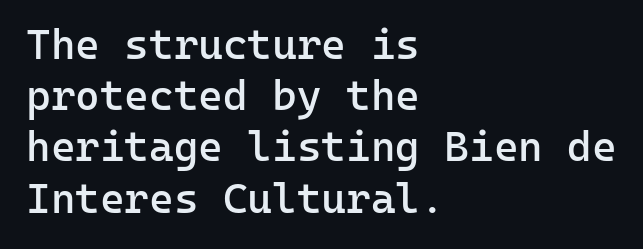
The image shows 42 px semibold sans-serif type, upright, monospaced; set left-aligned, line spacing 1.22x, normal letter spacing, not underlined; low stroke contrast and a medium x-height.
